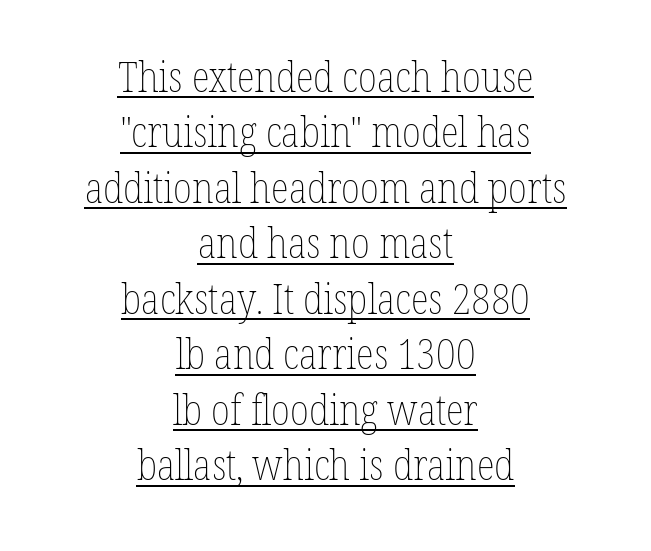
The image shows 42 px thin, condensed type, upright; set centered, normal line spacing (1.32x), normal letter spacing, underlined; low stroke contrast and a medium x-height.
